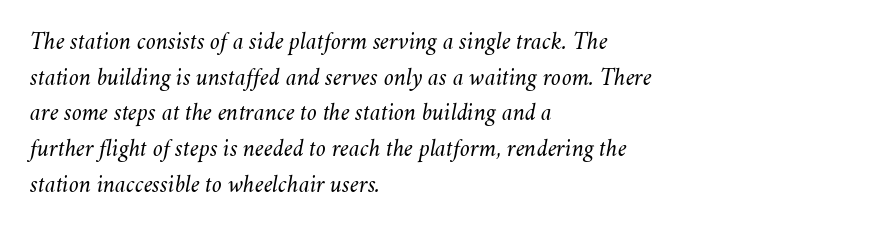
Q: Is the text bold? A: No.
Q: Is the text italic (slanted)? A: Yes, it leans right by about 11 degrees.
Q: Is the text underlined? A: No.
Q: How is the paragraph aligned? A: Left-aligned.
Q: Is the spacing between letters normal or unusually wide? A: Normal.
Q: Is the spacing between lines tight, normal or loose? A: Normal.
